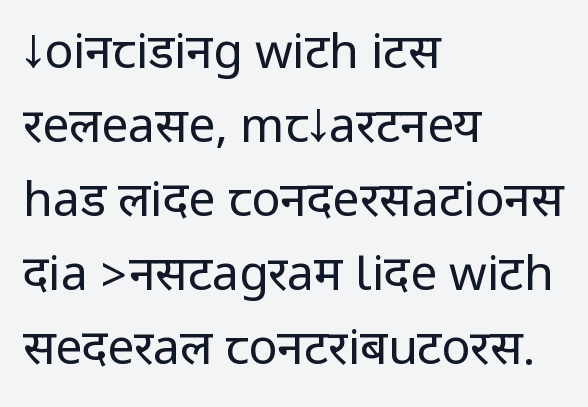
Quick note: not italic, upright. If you measured baseline to baseline, you'd find a middling distance. Is the letter spacing exaggerated? No — it looks like the ordinary default. Descenders hang freely into open space. Regarding serifs, this sample does without them.
